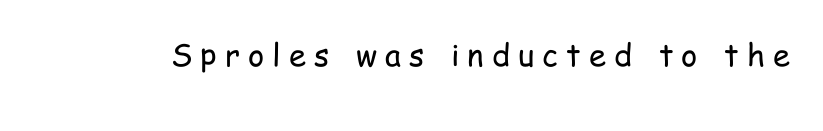
Note the varied advance widths — an 'i' is clearly narrower than an 'm'. Descenders are the only things crossing below the line. The text was rendered using a sans face with plain stroke endings. Ascenders rise straight up at ninety degrees. The tracking jumps out immediately: characters are airy and widely separated.
